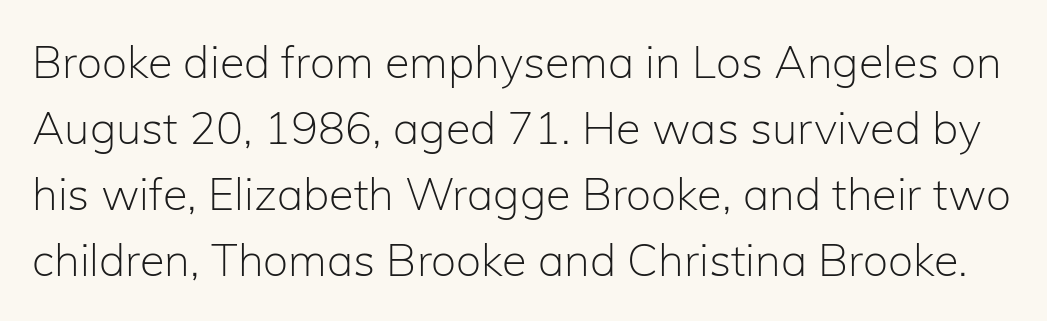
The image shows 45 px light sans-serif type, upright; set normal line spacing (1.47x), normal letter spacing, not underlined; low stroke contrast and a medium x-height.
